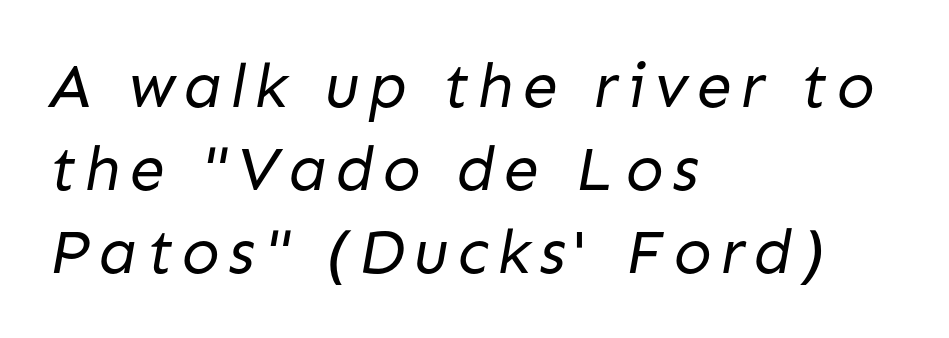
The image shows 63 px regular-weight sans-serif type; set left-aligned, normal line spacing (1.32x), not underlined; low stroke contrast and a medium x-height.
